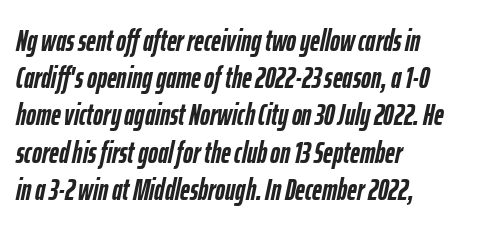
Q: Is the text bold? A: Yes.
Q: Is the text italic (slanted)? A: Yes, it leans right by about 12 degrees.
Q: Is the text underlined? A: No.
Q: How is the paragraph aligned? A: Left-aligned.
Q: Is the spacing between letters normal or unusually wide? A: Normal.
Q: Width (condensed, normal, or wide)? A: Condensed.
Q: Stroke contrast? A: Low.
Q: x-height? A: Medium.
Q: Monospaced? A: No.
